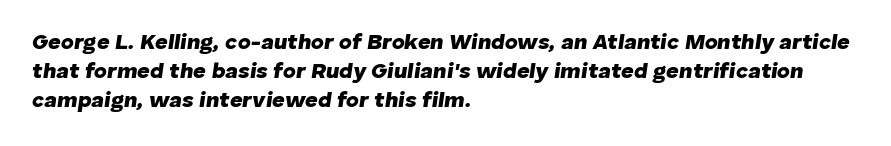
The image shows 22 px bold type, italic (leaning right); set left-aligned, normal line spacing (1.32x), normal letter spacing, not underlined.
